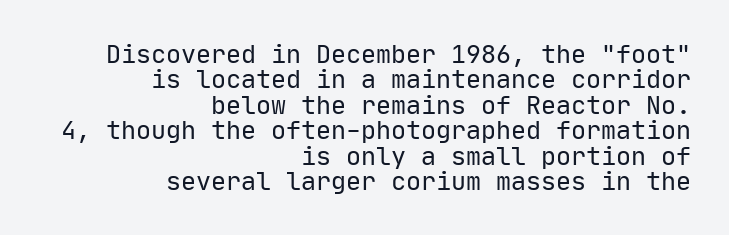
Q: Is the text bold? A: No.
Q: Is the text italic (slanted)? A: No, it is upright.
Q: Is the text underlined? A: No.
Q: How is the paragraph aligned? A: Right-aligned.
Q: Is the spacing between letters normal or unusually wide? A: Normal.
Q: Is the spacing between lines tight, normal or loose? A: Tight.
